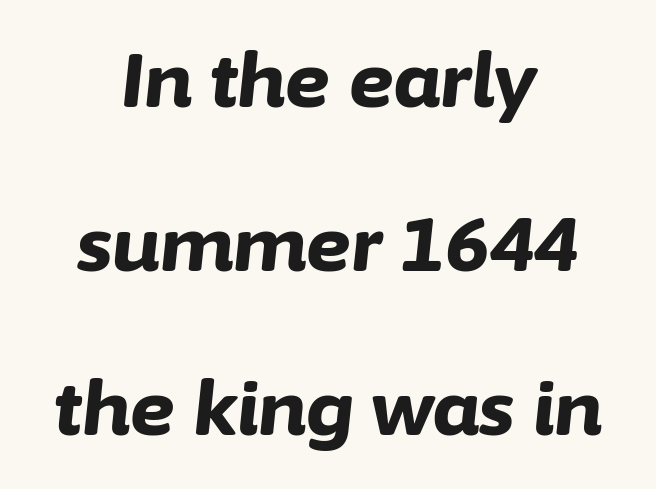
The image shows 76 px bold type, italic (leaning right); set centered, loose line spacing (2.16x), normal letter spacing, not underlined; low stroke contrast and a medium x-height.
